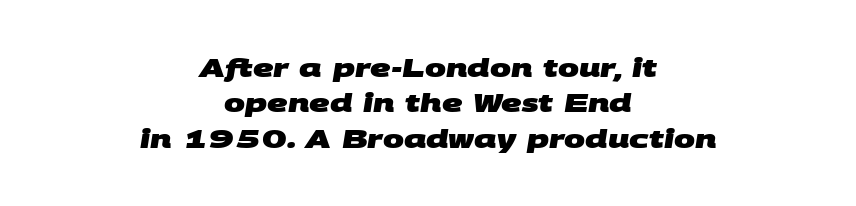
The image shows 25 px bold type; set centered, normal line spacing (1.42x), normal letter spacing, not underlined.
